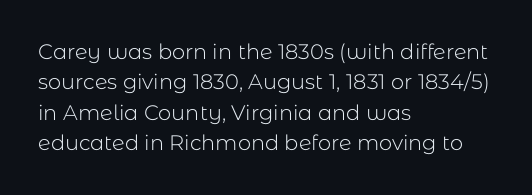
Q: Is the text bold? A: No.
Q: Is the text italic (slanted)? A: No, it is upright.
Q: Is the text underlined? A: No.
Q: How is the paragraph aligned? A: Left-aligned.
Q: Is the spacing between letters normal or unusually wide? A: Normal.
Q: Is the spacing between lines tight, normal or loose? A: Normal.
